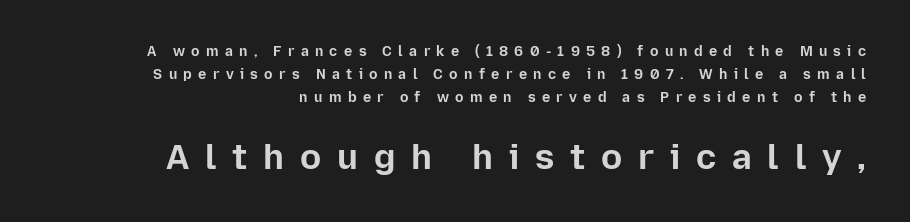
{"serif": "no", "italic": "no", "bold": "yes", "weight": "bold", "width": "normal", "stroke_contrast": "low", "x_height": "medium", "monospaced": "no", "underline": "no", "line_spacing": "normal", "line_spacing_ratio": 1.65, "letter_spacing": "wide", "letter_spacing_em": 0.45, "larger_block": "second", "size_ratio": 2.5, "glyph_px": 35}
